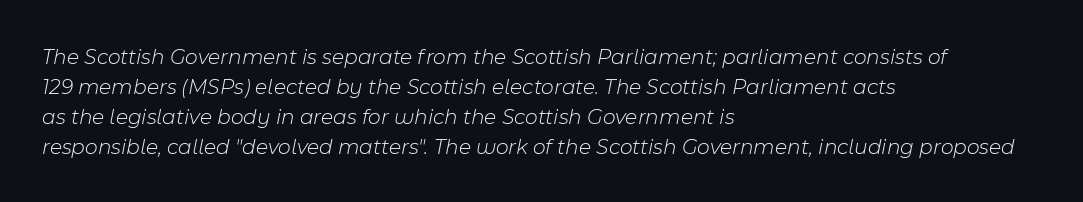
{"italic": "yes", "lean": "right", "slant_degrees": 11, "bold": "no", "underline": "no", "align": "left", "line_spacing": "normal", "line_spacing_ratio": 1.36, "letter_spacing": "normal", "letter_spacing_em": 0.0, "glyph_px": 22}
